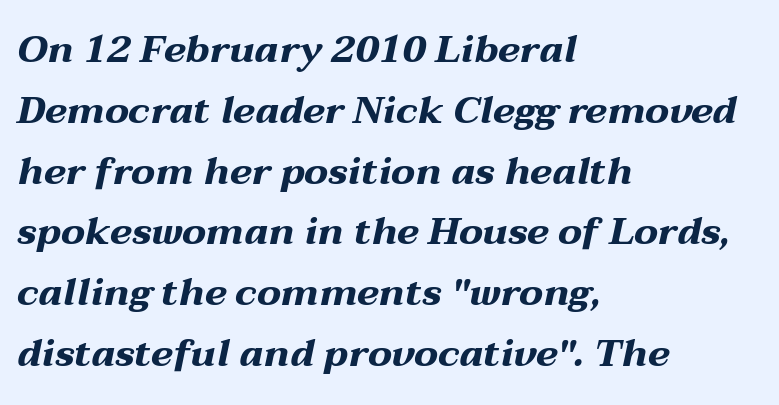
Q: Is the text bold? A: Yes.
Q: Is the text italic (slanted)? A: Yes, it leans right by about 12 degrees.
Q: Is the text underlined? A: No.
Q: How is the paragraph aligned? A: Left-aligned.
Q: Is the spacing between letters normal or unusually wide? A: Normal.
Q: Is the spacing between lines tight, normal or loose? A: Normal.
Q: Width (condensed, normal, or wide)? A: Wide.
Q: Stroke contrast? A: Medium.
Q: x-height? A: Medium.
Q: Monospaced? A: No.
